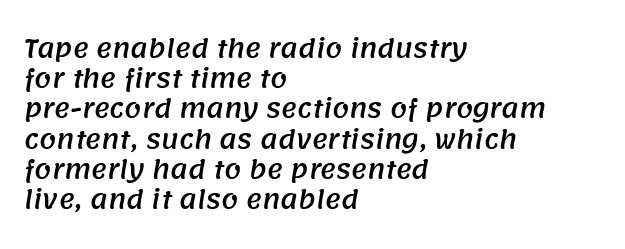
{"underline": "no", "align": "left", "line_spacing": "normal", "line_spacing_ratio": 1.26, "letter_spacing": "normal", "letter_spacing_em": 0.0, "glyph_px": 24}
